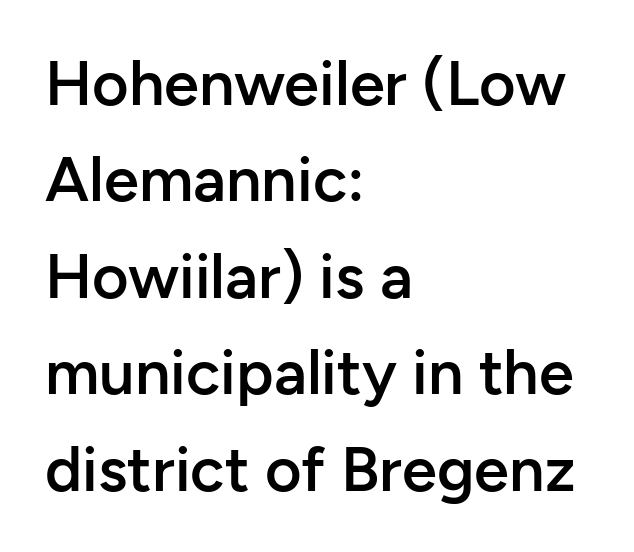
Serifs: no, the terminals of the letterforms are clean. Do the characters align in a grid? No, the font is proportional. If you drew a ruler down the left edge, every line would touch it. The line-height multiplier appears to be the usual default.
